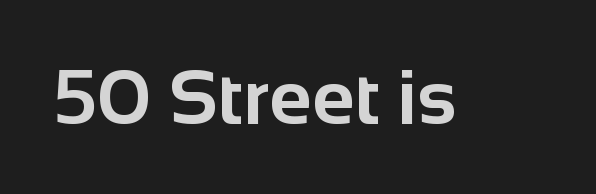
{"serif": "no", "italic": "no", "bold": "yes", "weight": "bold", "width": "normal", "stroke_contrast": "low", "x_height": "medium", "monospaced": "no", "underline": "no", "letter_spacing": "normal", "letter_spacing_em": 0.0, "glyph_px": 78}
